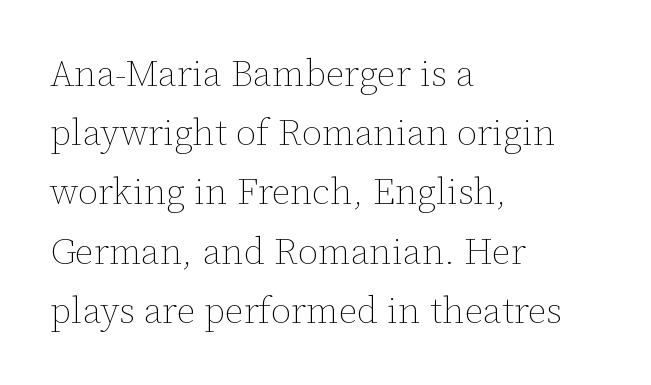
{"italic": "no", "bold": "no", "weight": "thin", "width": "normal", "stroke_contrast": "low", "x_height": "medium", "monospaced": "no", "underline": "no", "align": "left", "line_spacing": "normal", "line_spacing_ratio": 1.6, "letter_spacing": "normal", "letter_spacing_em": 0.0, "glyph_px": 37}
